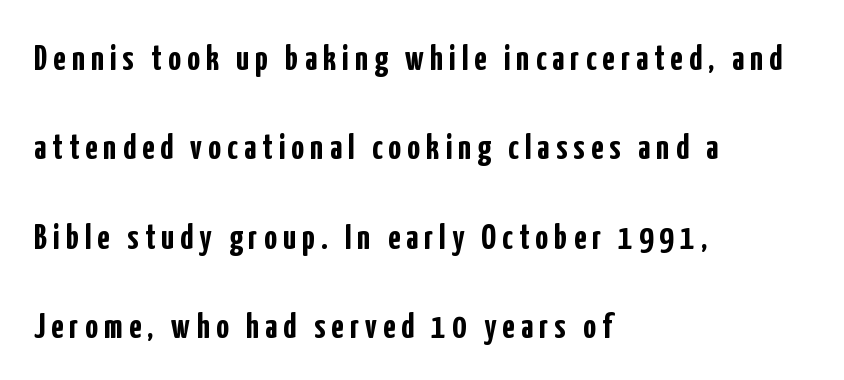
The image shows 36 px semibold, condensed sans-serif type, upright; set left-aligned, loose line spacing (2.48x), not underlined; low stroke contrast and a medium x-height.
